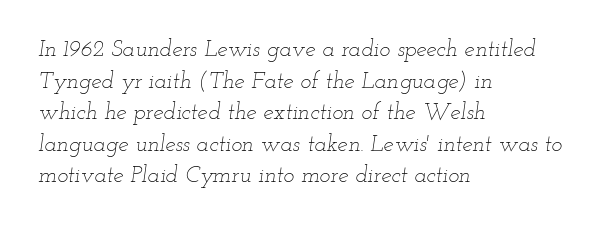
Q: Is the text bold? A: No.
Q: Is the text italic (slanted)? A: Yes, it leans right by about 12 degrees.
Q: Is the text underlined? A: No.
Q: How is the paragraph aligned? A: Left-aligned.
Q: Is the spacing between letters normal or unusually wide? A: Normal.
Q: Is the spacing between lines tight, normal or loose? A: Normal.
